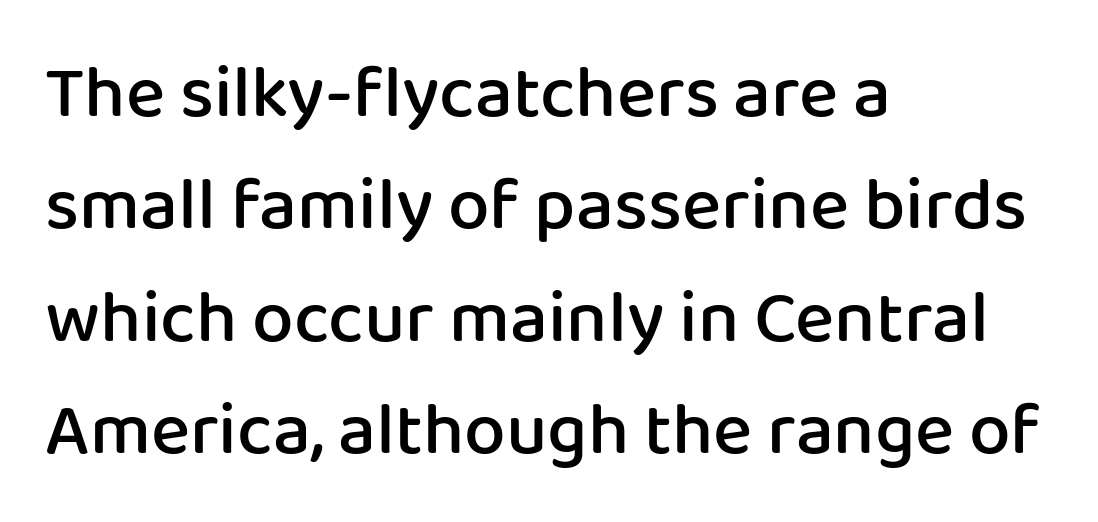
The image shows 74 px semibold sans-serif type, upright; set left-aligned, normal line spacing (1.52x), normal letter spacing, not underlined; low stroke contrast and a medium x-height.
